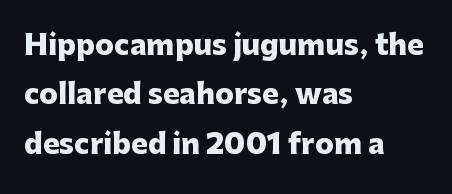
Emphasis by weight is at full strength: bold. Anything drawn beneath the words? Only blank space. These lines are rendered in a variable-pitch font. A roman cut, with each character standing at attention. The text was rendered using a sans face with plain stroke endings.
